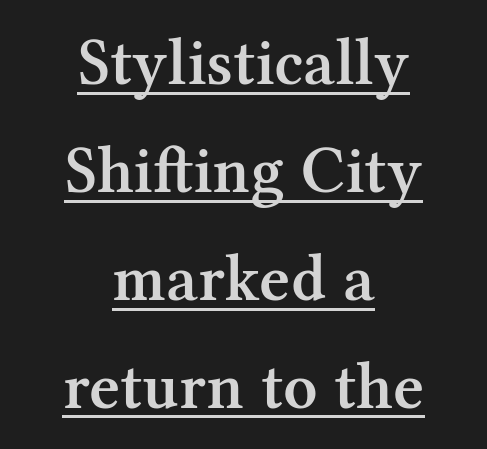
{"serif": "yes", "italic": "no", "bold": "semi", "weight": "semibold", "width": "normal", "stroke_contrast": "medium", "x_height": "medium", "monospaced": "no", "underline": "yes", "align": "center", "line_spacing": "normal", "line_spacing_ratio": 1.61, "letter_spacing": "normal", "letter_spacing_em": 0.0, "glyph_px": 67}
